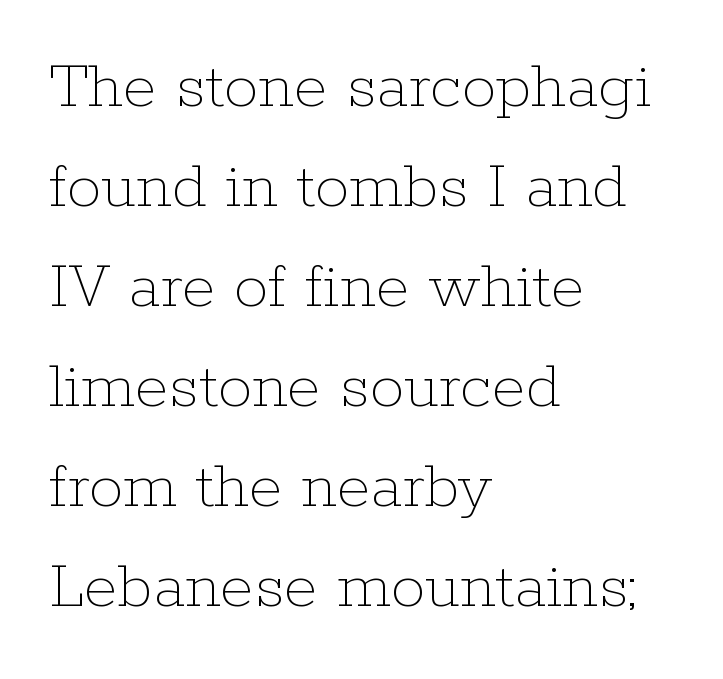
The image shows 69 px thin type, upright; set left-aligned, normal line spacing (1.45x), normal letter spacing, not underlined; low stroke contrast and a medium x-height.
